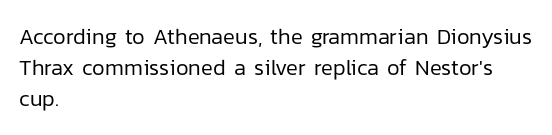
{"italic": "no", "bold": "no", "underline": "no", "align": "left", "line_spacing": "normal", "line_spacing_ratio": 1.42, "letter_spacing": "normal", "letter_spacing_em": 0.0, "glyph_px": 22}
